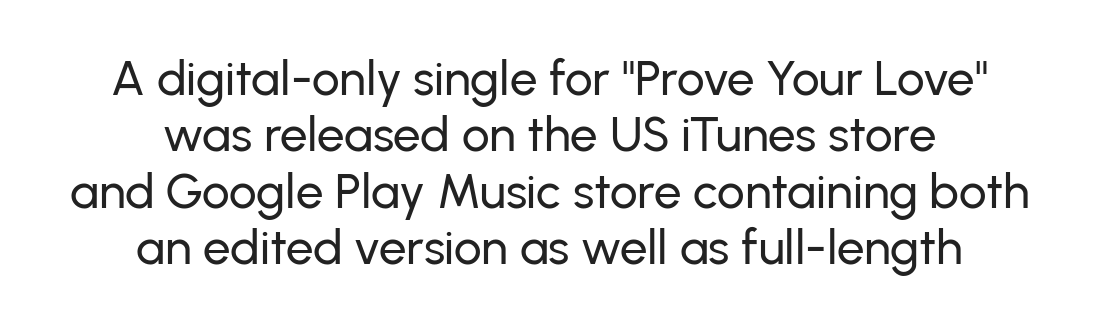
{"serif": "no", "italic": "no", "width": "normal", "stroke_contrast": "low", "x_height": "medium", "monospaced": "no", "underline": "no", "align": "center", "line_spacing": "tight", "line_spacing_ratio": 1.15, "letter_spacing": "normal", "letter_spacing_em": 0.0, "glyph_px": 49}
